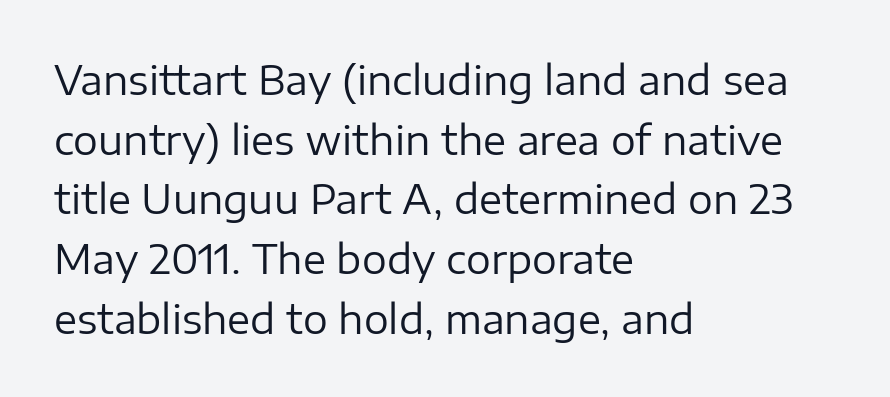
{"serif": "no", "italic": "no", "bold": "no", "weight": "regular", "width": "normal", "stroke_contrast": "low", "x_height": "medium", "monospaced": "no", "underline": "no", "align": "left", "line_spacing": "normal", "line_spacing_ratio": 1.53, "letter_spacing": "normal", "letter_spacing_em": 0.0, "glyph_px": 39}
